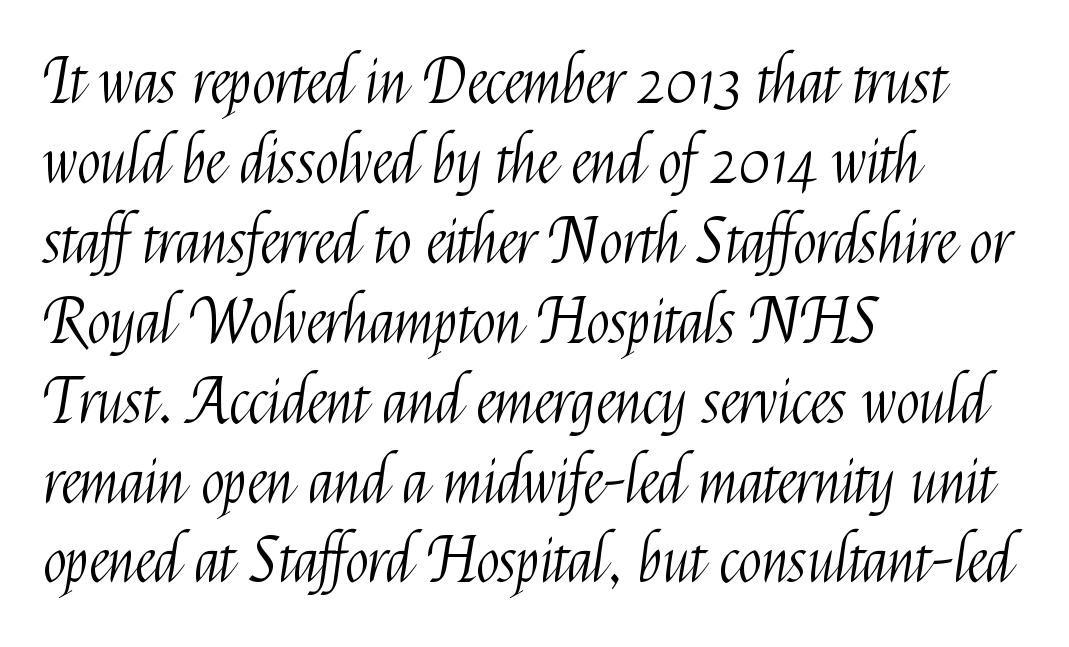
{"serif": "no", "bold": "no", "weight": "light", "width": "condensed", "stroke_contrast": "medium", "x_height": "medium", "monospaced": "no", "underline": "no", "align": "left", "line_spacing": "normal", "line_spacing_ratio": 1.31, "letter_spacing": "normal", "letter_spacing_em": 0.0, "glyph_px": 61}
